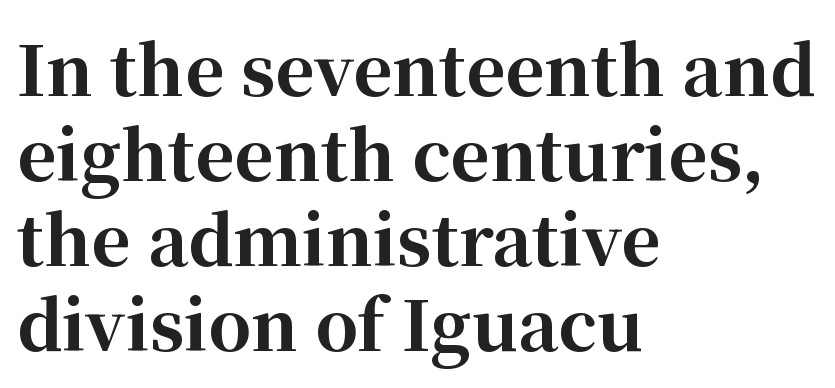
Examine the stroke ends and you'll spot serifs. The passage shown has conventional tracking throughout. Note the varied advance widths — an 'i' is clearly narrower than an 'm'. In CSS terms this would be text-align: left. Bold? Absolutely — the strokes are thick and heavy.
